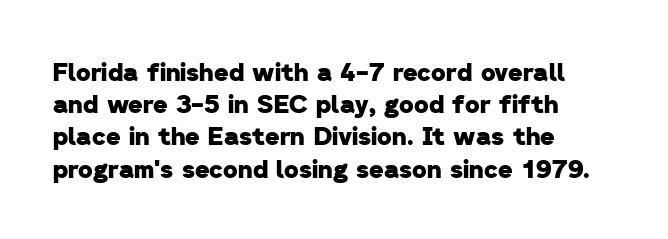
The image shows 25 px bold type; set left-aligned, normal line spacing (1.29x), normal letter spacing, not underlined.
